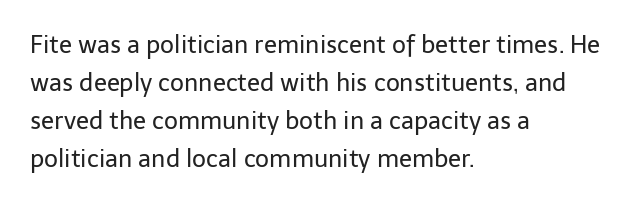
The image shows 24 px text type, upright; set left-aligned, normal line spacing (1.58x), normal letter spacing, not underlined.
